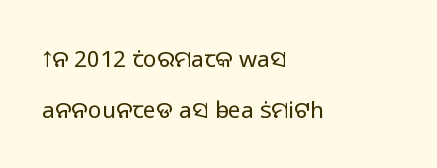
The image shows 23 px text type, upright; set left-aligned, loose line spacing (2.23x), normal letter spacing, not underlined.
